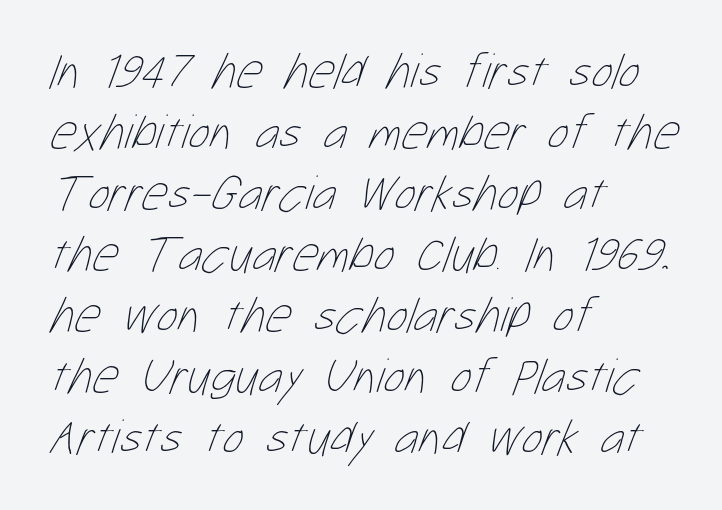
{"bold": "no", "weight": "thin", "width": "condensed", "stroke_contrast": "low", "x_height": "medium", "monospaced": "no", "underline": "no", "align": "left", "line_spacing_ratio": 1.22, "letter_spacing": "normal", "letter_spacing_em": 0.0, "glyph_px": 50}
